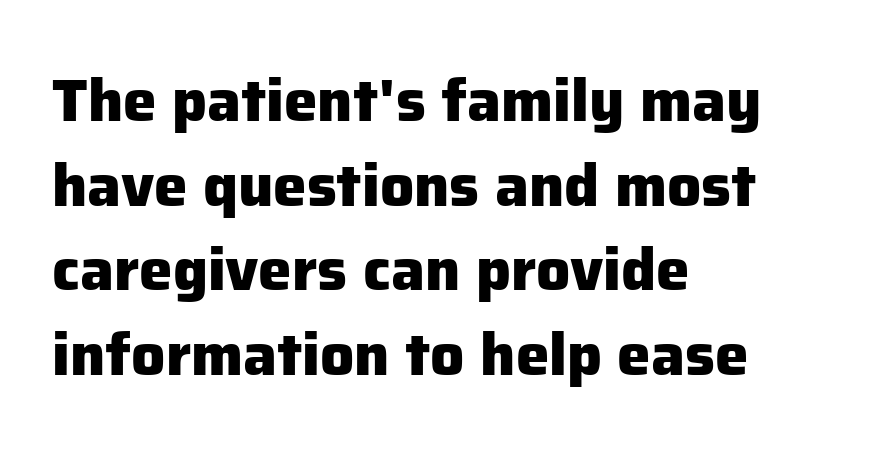
The image shows 60 px heavy sans-serif type, upright; set left-aligned, normal line spacing (1.41x), normal letter spacing, not underlined; low stroke contrast and a medium x-height.
